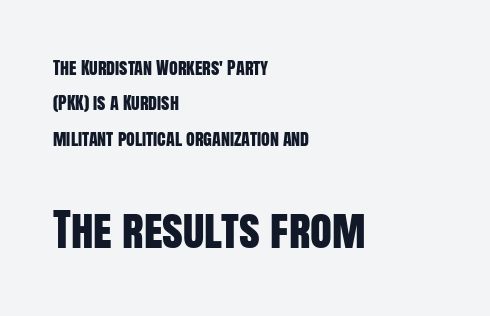
{"serif": "no", "italic": "no", "width": "condensed", "stroke_contrast": "low", "x_height": "large", "monospaced": "no", "underline": "no", "align": "left", "line_spacing": "loose", "line_spacing_ratio": 1.96, "letter_spacing": "normal", "letter_spacing_em": 0.0, "larger_block": "second", "size_ratio": 2.5, "glyph_px": 45}
